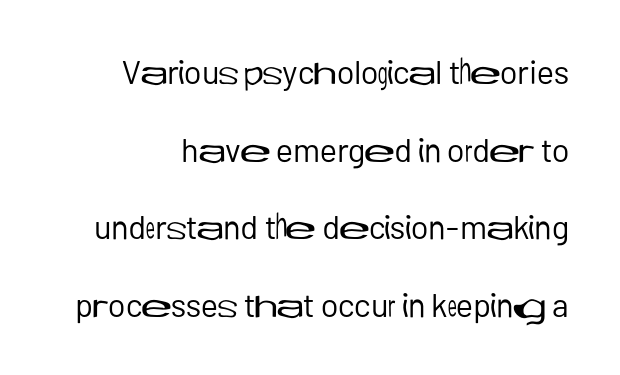
Q: Is the text bold? A: No.
Q: Is the text italic (slanted)? A: No, it is upright.
Q: Is the typeface a serif or a sans-serif typeface? A: Sans-serif.
Q: Is the text underlined? A: No.
Q: Is the spacing between letters normal or unusually wide? A: Normal.
Q: Is the spacing between lines tight, normal or loose? A: Loose.
Q: Width (condensed, normal, or wide)? A: Normal.
Q: Stroke contrast? A: Low.
Q: x-height? A: Medium.
Q: Monospaced? A: No.
